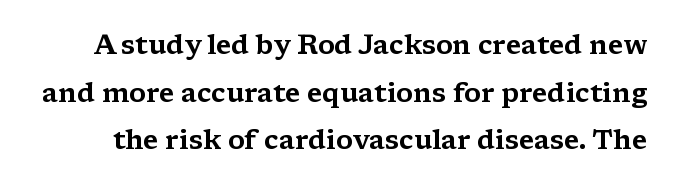
{"italic": "no", "underline": "no", "line_spacing_ratio": 1.76, "letter_spacing": "normal", "letter_spacing_em": 0.0, "glyph_px": 27}
